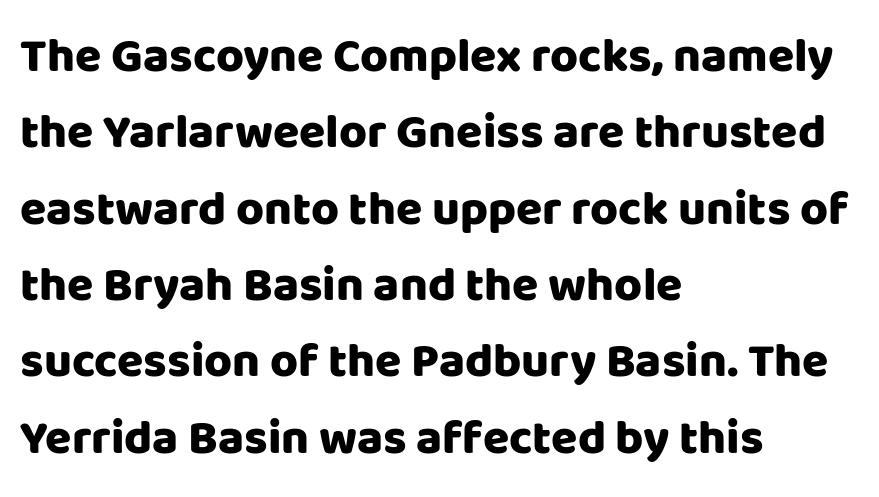
{"serif": "no", "italic": "no", "bold": "yes", "weight": "heavy", "width": "normal", "stroke_contrast": "low", "x_height": "large", "monospaced": "no", "underline": "no", "align": "left", "line_spacing": "normal", "line_spacing_ratio": 1.59, "letter_spacing": "normal", "letter_spacing_em": 0.0, "glyph_px": 48}
